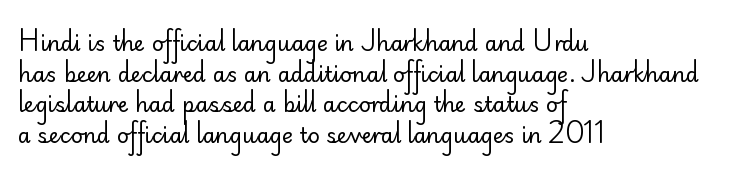
The strip under each line holds only bare page. The lines in this sample share a left origin and differ only in where they stop. The block of text has a typical density, with ordinary space between rows. A typesetter would call this zero additional tracking. Each stroke keeps to a modest, everyday thickness or less. Style check: upright.
